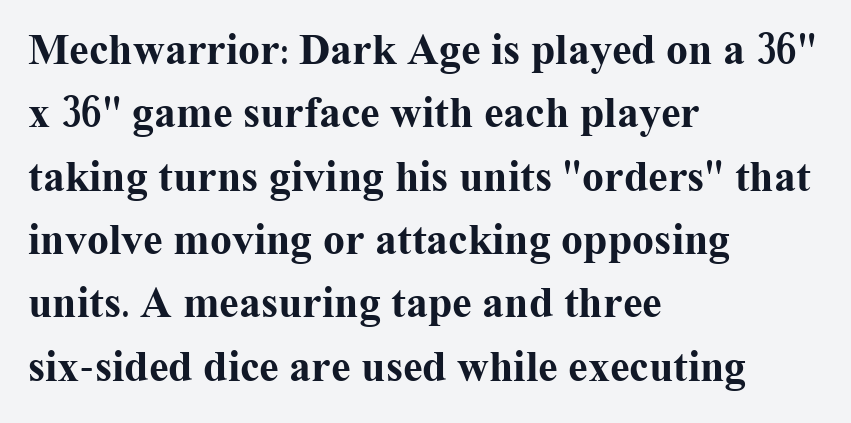
The image shows 44 px bold serif type, upright; set left-aligned, normal line spacing (1.44x), normal letter spacing, not underlined; medium stroke contrast and a medium x-height.
